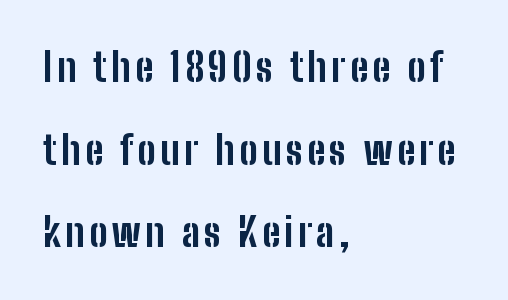
The passage shown is emphatically bold. No word sits above an underline. Spacing verdict: proportional, widths tailored to each character. The font family rendered here belongs to the sans-serif group. The compositor pushed each line to the left boundary. Upright lettering throughout.
